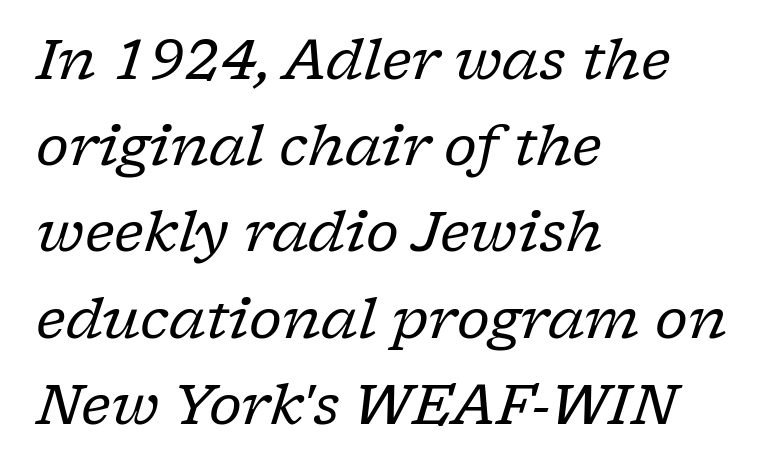
Q: Is the text bold? A: No.
Q: Is the text italic (slanted)? A: Yes, it leans right by about 17 degrees.
Q: Is the typeface a serif or a sans-serif typeface? A: Serif.
Q: Is the text underlined? A: No.
Q: How is the paragraph aligned? A: Left-aligned.
Q: Is the spacing between letters normal or unusually wide? A: Normal.
Q: Is the spacing between lines tight, normal or loose? A: Normal.
Q: Width (condensed, normal, or wide)? A: Normal.
Q: Stroke contrast? A: Low.
Q: x-height? A: Medium.
Q: Monospaced? A: No.
